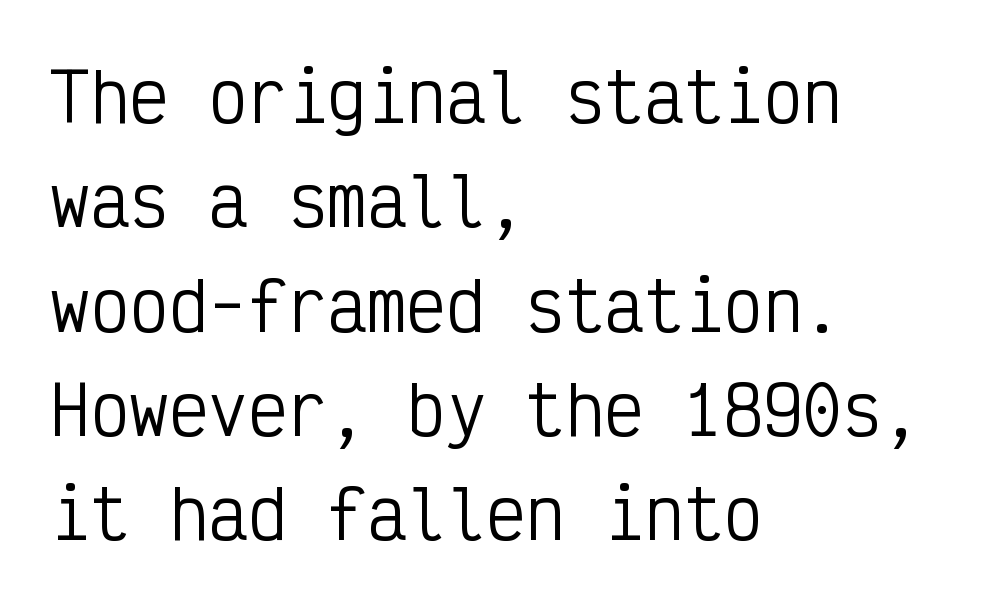
{"serif": "no", "italic": "no", "bold": "no", "weight": "regular", "width": "condensed", "stroke_contrast": "low", "x_height": "medium", "monospaced": "yes", "underline": "no", "align": "left", "line_spacing": "normal", "line_spacing_ratio": 1.58, "letter_spacing": "normal", "letter_spacing_em": 0.0, "glyph_px": 66}
